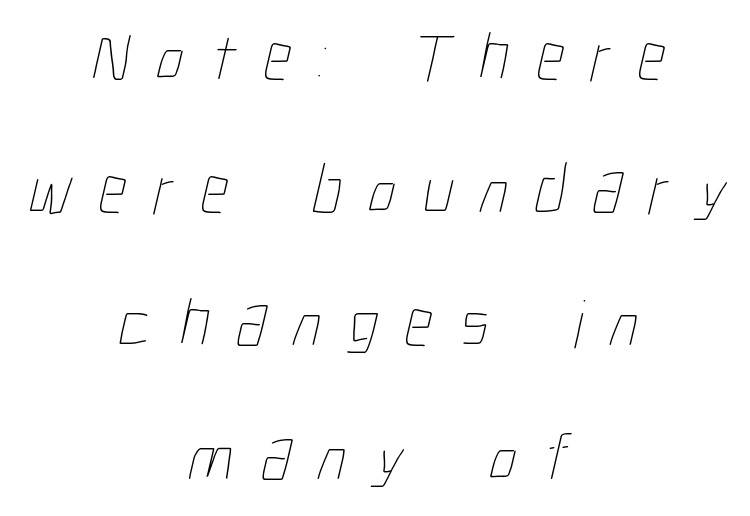
The image shows 69 px thin, condensed type; set centered, loose line spacing (1.93x), unusually wide letter spacing (+0.39 em), not underlined; low stroke contrast and a medium x-height.
